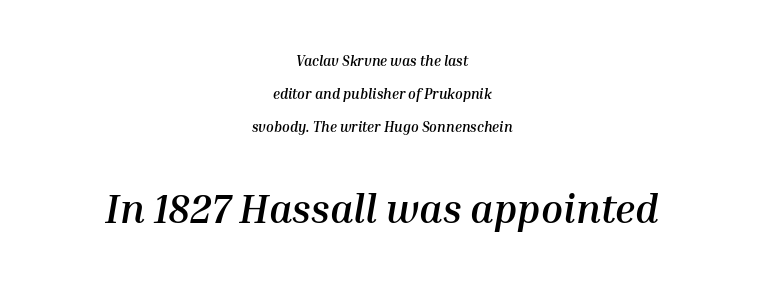
{"italic": "yes", "lean": "right", "slant_degrees": 10, "bold": "yes", "weight": "semibold", "width": "normal", "stroke_contrast": "medium", "x_height": "medium", "monospaced": "no", "underline": "no", "align": "center", "line_spacing": "loose", "line_spacing_ratio": 2.35, "letter_spacing": "normal", "letter_spacing_em": 0.0, "larger_block": "second", "size_ratio": 2.86, "glyph_px": 40}
